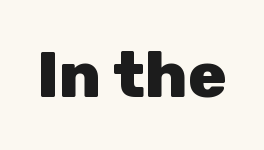
The image shows 64 px heavy sans-serif type, upright; set normal letter spacing, not underlined; low stroke contrast and a medium x-height.
